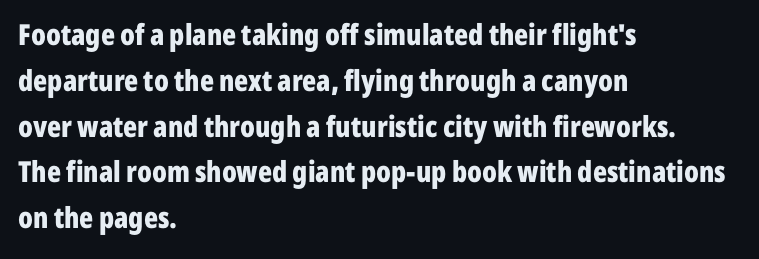
Q: Is the text bold? A: Yes.
Q: Is the text italic (slanted)? A: No, it is upright.
Q: Is the typeface a serif or a sans-serif typeface? A: Sans-serif.
Q: Is the text underlined? A: No.
Q: How is the paragraph aligned? A: Left-aligned.
Q: Is the spacing between letters normal or unusually wide? A: Normal.
Q: Is the spacing between lines tight, normal or loose? A: Normal.
Q: Width (condensed, normal, or wide)? A: Condensed.
Q: Stroke contrast? A: Low.
Q: x-height? A: Medium.
Q: Monospaced? A: No.
